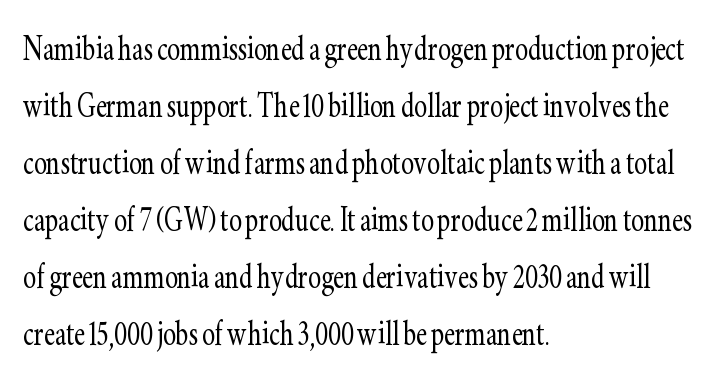
Is this a heavy cut? Hardly; it is regular or lighter. Horizontal bands of white between lines are of average thickness. Classification — serif. Does the lettering tilt? It doesn't — this is upright. The rendering keeps characters at their native spacing.
